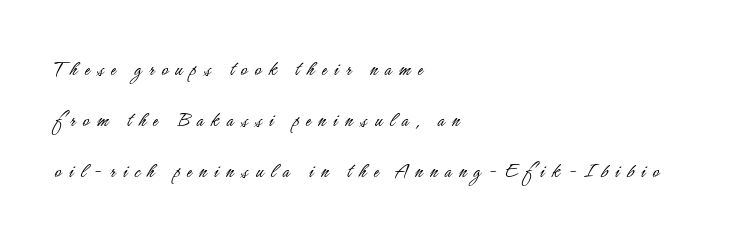
Q: Is the text bold? A: No.
Q: Is the text italic (slanted)? A: Yes.
Q: Is the text underlined? A: No.
Q: How is the paragraph aligned? A: Left-aligned.
Q: Is the spacing between letters normal or unusually wide? A: Unusually wide.
Q: Is the spacing between lines tight, normal or loose? A: Loose.
